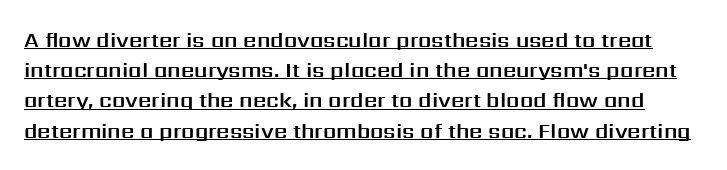
Nope, not italic — everything's standing straight. The string is rendered with underlining switched on. Short note: letters normally spaced. Reading down the column, the eye jumps a familiar distance to each next line.
